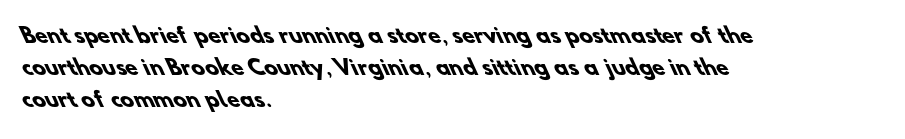
Q: Is the text bold? A: Yes.
Q: Is the text underlined? A: No.
Q: How is the paragraph aligned? A: Left-aligned.
Q: Is the spacing between letters normal or unusually wide? A: Normal.
Q: Is the spacing between lines tight, normal or loose? A: Normal.
